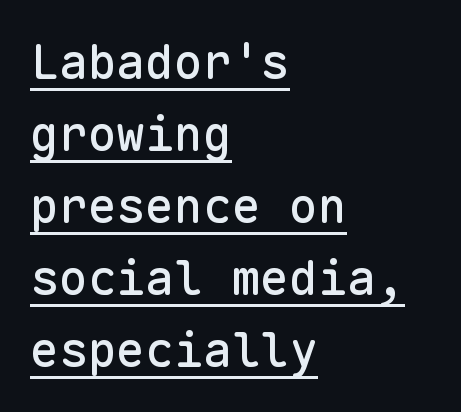
Q: Is the text italic (slanted)? A: No, it is upright.
Q: Is the typeface a serif or a sans-serif typeface? A: Sans-serif.
Q: Is the text underlined? A: Yes.
Q: How is the paragraph aligned? A: Left-aligned.
Q: Is the spacing between letters normal or unusually wide? A: Normal.
Q: Is the spacing between lines tight, normal or loose? A: Normal.
Q: Width (condensed, normal, or wide)? A: Normal.
Q: Stroke contrast? A: Low.
Q: x-height? A: Medium.
Q: Monospaced? A: Yes.
